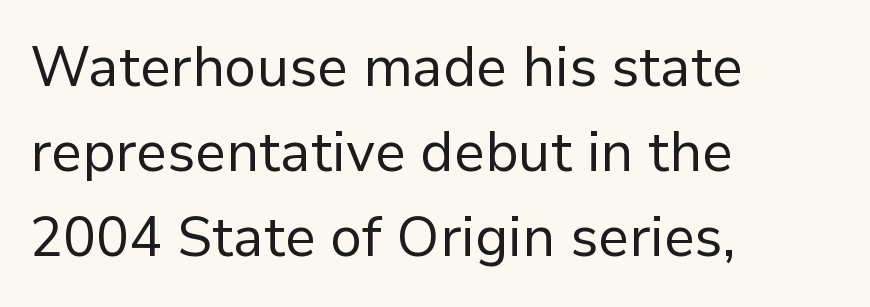
Horizontal alignment here is leftward, the default for most running prose. Students, observe: this is what conventionally led text looks like. The rendering shows plain stroke endings on the letterforms — a sans-serif design. Stem width sits at or under what a default text font uses. Every character sits straight up, as roman type does. The rendering uses natural spacing where letterforms have individual widths.
